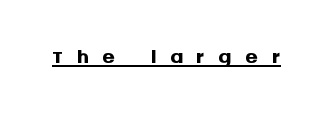
{"serif": "no", "italic": "no", "bold": "yes", "weight": "semibold", "width": "normal", "stroke_contrast": "medium", "x_height": "large", "monospaced": "no", "underline": "yes", "letter_spacing": "wide", "letter_spacing_em": 0.42, "glyph_px": 32}
